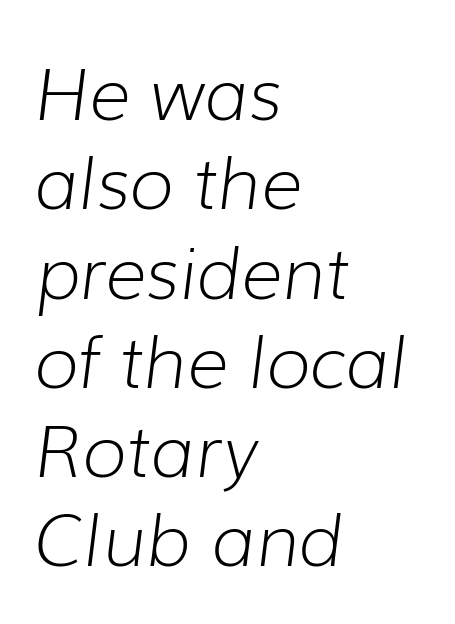
Q: Is the text bold? A: No.
Q: Is the text italic (slanted)? A: Yes, it leans right by about 7 degrees.
Q: Is the text underlined? A: No.
Q: How is the paragraph aligned? A: Left-aligned.
Q: Is the spacing between letters normal or unusually wide? A: Normal.
Q: Width (condensed, normal, or wide)? A: Normal.
Q: Stroke contrast? A: Low.
Q: x-height? A: Medium.
Q: Monospaced? A: No.
